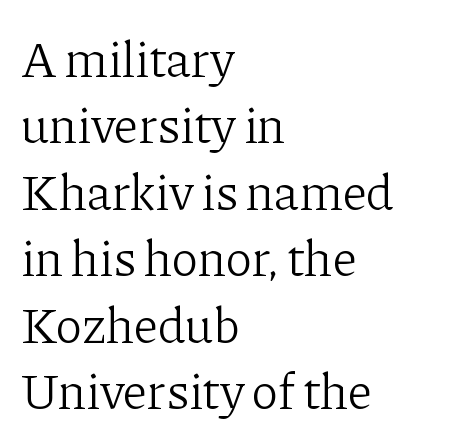
{"serif": "yes", "italic": "no", "bold": "no", "weight": "light", "width": "normal", "stroke_contrast": "low", "x_height": "medium", "monospaced": "no", "underline": "no", "align": "left", "line_spacing": "normal", "line_spacing_ratio": 1.33, "letter_spacing": "normal", "letter_spacing_em": 0.0, "glyph_px": 50}
